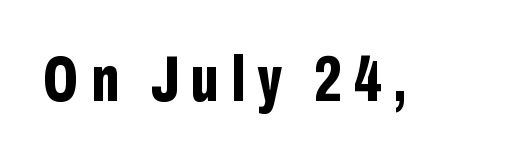
The image shows 65 px bold, condensed sans-serif type, upright; set not underlined; low stroke contrast and a medium x-height.
